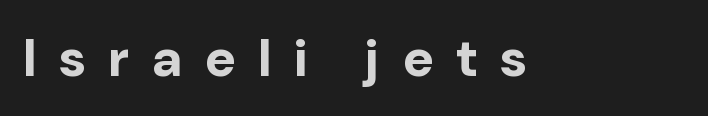
Tall strokes in this sample are plumb rather than angled. A typesetter would call this proportional, since set widths differ per character. The face used here has the dense, thick strokes of a bold. The letters are spread apart with noticeably loose tracking.
